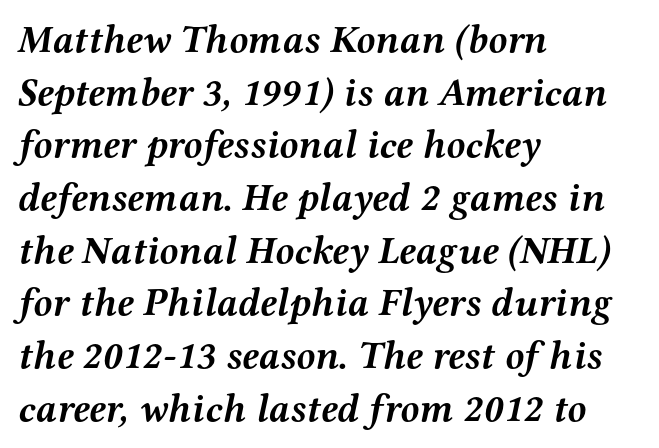
Q: Is the text bold? A: Yes.
Q: Is the text italic (slanted)? A: Yes, it leans right by about 12 degrees.
Q: Is the typeface a serif or a sans-serif typeface? A: Serif.
Q: Is the text underlined? A: No.
Q: How is the paragraph aligned? A: Left-aligned.
Q: Is the spacing between letters normal or unusually wide? A: Normal.
Q: Is the spacing between lines tight, normal or loose? A: Normal.
Q: Width (condensed, normal, or wide)? A: Wide.
Q: Stroke contrast? A: Medium.
Q: x-height? A: Medium.
Q: Monospaced? A: No.
